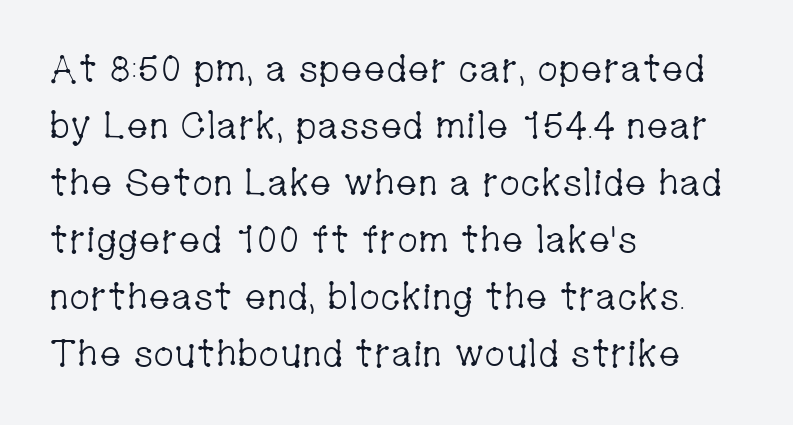
The image shows 37 px light, condensed serif type, upright; set left-aligned, normal line spacing (1.54x), normal letter spacing, not underlined; low stroke contrast and a medium x-height.
